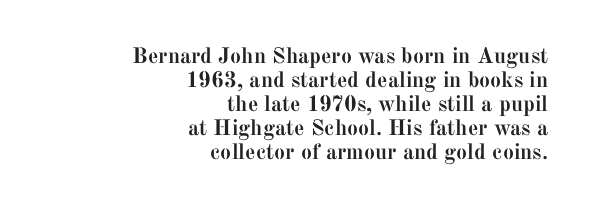
The image shows 22 px bold type, upright; set right-aligned, tight line spacing (1.09x), normal letter spacing, not underlined.
